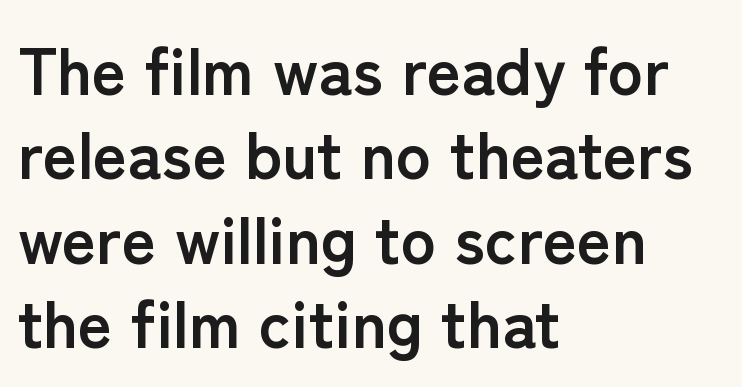
Short note: letters normally spaced. Rendered with straight, roman letterforms. The text block is weighted toward the left margin, trailing off unevenly rightward. The rendering shows plain stroke endings on the letterforms — a sans-serif design. The space between consecutive lines is moderate.
